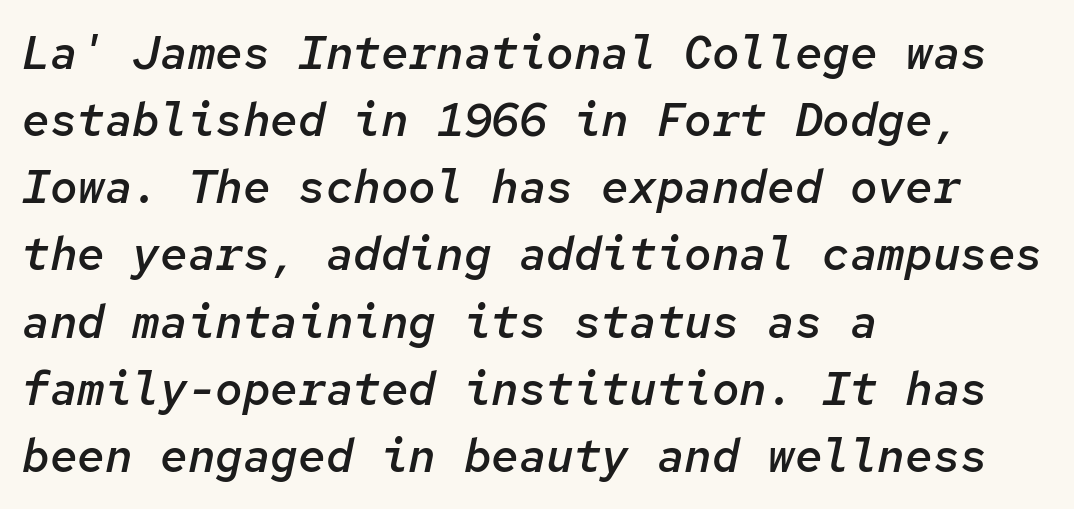
The image shows 46 px semibold type, italic (leaning right), monospaced; set left-aligned, normal line spacing (1.46x), normal letter spacing, not underlined; low stroke contrast and a medium x-height.
